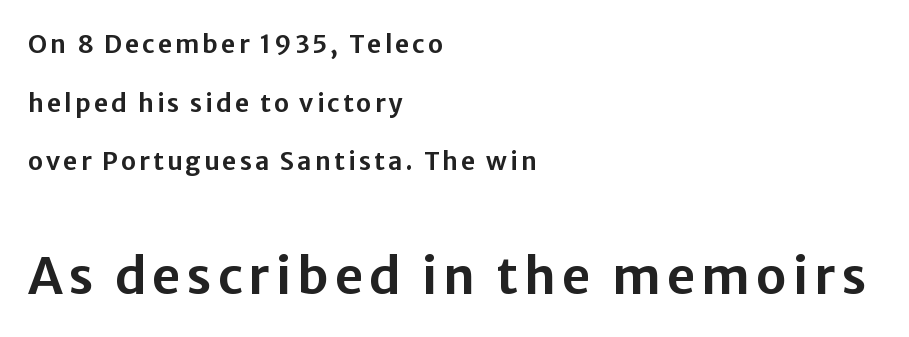
Italic? Not at all — the glyphs are vertical. Block two is the big one; block one sits smaller above it. A classic flush-left, rag-right setting is used for this passage. Regarding serifs, this sample does without them. The zone under the glyphs is completely vacant. A typesetter would call this proportional, since set widths differ per character.
